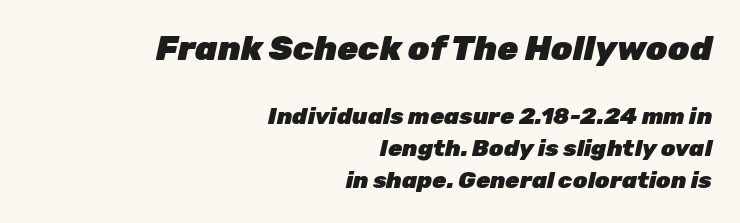
Q: Is the text bold? A: Yes.
Q: Is the text italic (slanted)? A: Yes, it leans right by about 12 degrees.
Q: Is the text underlined? A: No.
Q: How is the paragraph aligned? A: Right-aligned.
Q: Is the spacing between letters normal or unusually wide? A: Normal.
Q: Is the spacing between lines tight, normal or loose? A: Normal.
Q: Which block of text is set in a larger size, the first (top) or the second (bottom)? A: The first (top) one.
Q: Width (condensed, normal, or wide)? A: Normal.
Q: Stroke contrast? A: Low.
Q: x-height? A: Medium.
Q: Monospaced? A: No.
